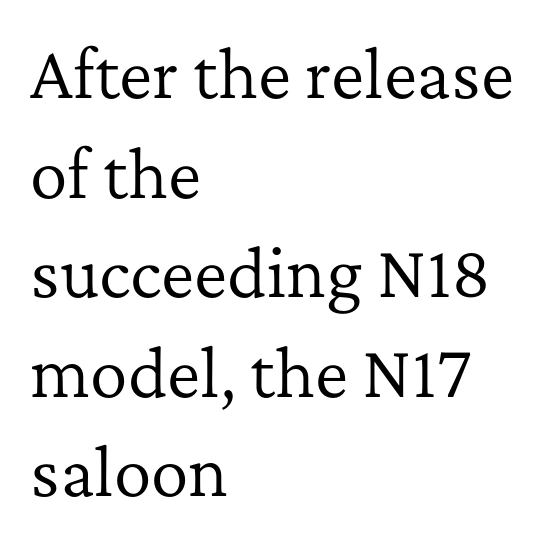
Q: Is the text bold? A: No.
Q: Is the text italic (slanted)? A: No, it is upright.
Q: Is the typeface a serif or a sans-serif typeface? A: Serif.
Q: Is the text underlined? A: No.
Q: How is the paragraph aligned? A: Left-aligned.
Q: Is the spacing between letters normal or unusually wide? A: Normal.
Q: Is the spacing between lines tight, normal or loose? A: Normal.
Q: Width (condensed, normal, or wide)? A: Normal.
Q: Stroke contrast? A: Low.
Q: x-height? A: Medium.
Q: Monospaced? A: No.
